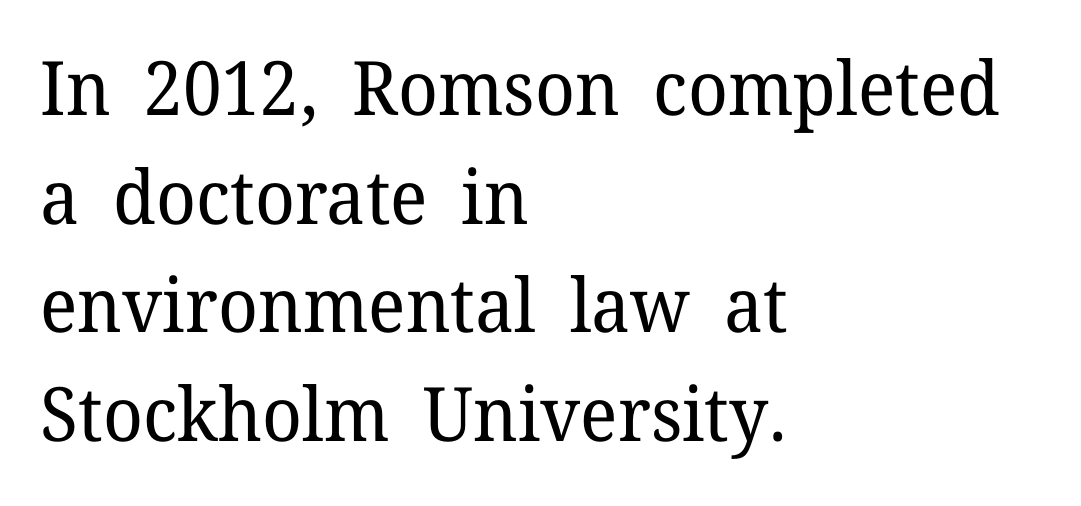
Notice how descenders clear the ascenders below comfortably — that's standard leading. Check the space under the baseline: it is left empty. You could call the tracking neutral — neither tight nor loose. This reads as an unemphasized weight, regular at the heaviest. The specimen reads as upright at a glance.
